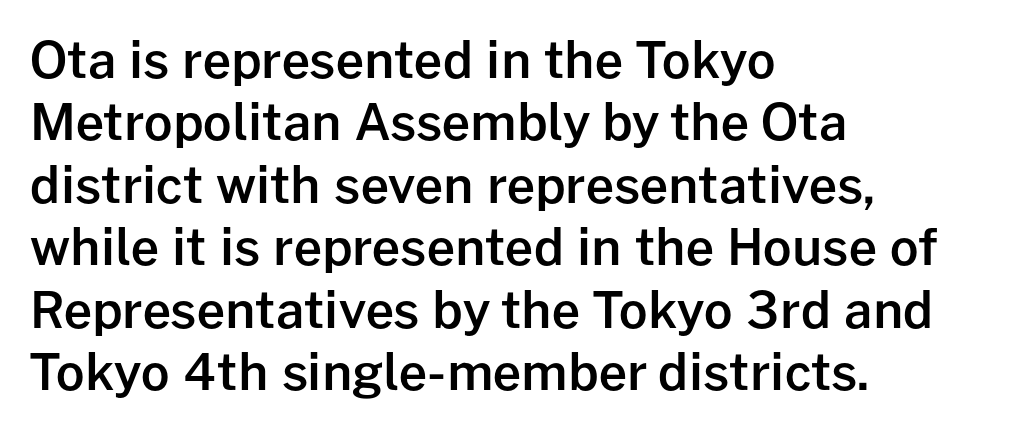
Heft: intermediate — a semibold. The rendering uses a moderate line-height, typical for paragraphs. The zone under the glyphs is completely vacant. This is roman type, the default non-slanted kind. The compositor pushed each line to the left boundary. Standard letterfit; no display-style spreading of the glyphs.
